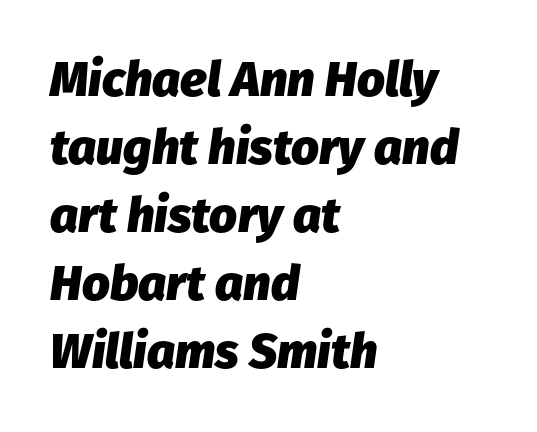
The image shows 49 px heavy type, italic (leaning right); set left-aligned, normal line spacing (1.39x), normal letter spacing, not underlined; low stroke contrast and a medium x-height.
